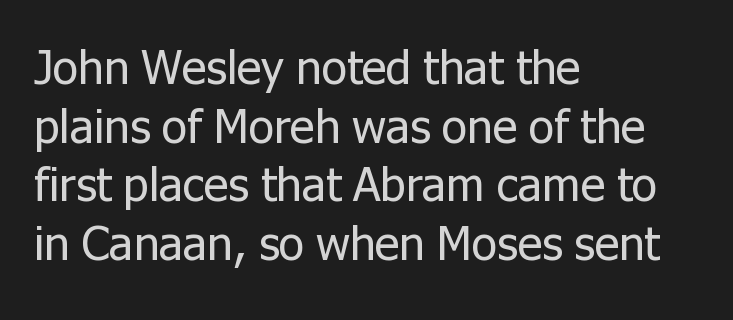
The image shows 47 px regular-weight sans-serif type, upright; set left-aligned, normal line spacing (1.25x), normal letter spacing, not underlined; low stroke contrast and a medium x-height.
